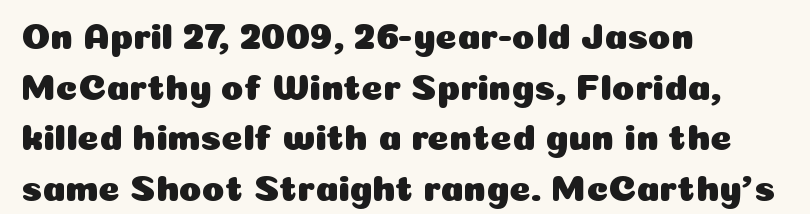
The image shows 37 px sans-serif type, upright; set left-aligned, normal line spacing (1.37x), normal letter spacing, not underlined; low stroke contrast and a medium x-height.
